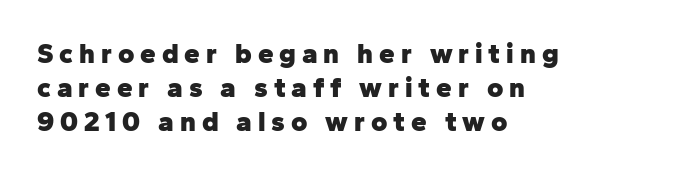
The passage shown is emphatically bold. Underline: absent. Do the characters align in a grid? No, the font is proportional. Are there feet on the stems? There aren't — it's a sans.
